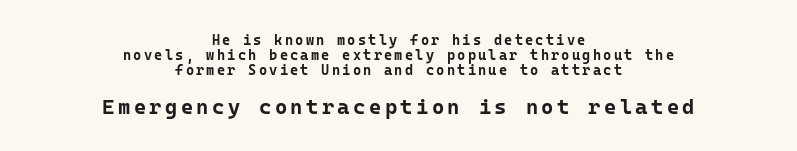
Q: Is the text bold? A: Yes.
Q: Is the text italic (slanted)? A: No, it is upright.
Q: Is the text underlined? A: No.
Q: How is the paragraph aligned? A: Centered.
Q: Is the spacing between lines tight, normal or loose? A: Tight.
Q: Which block of text is set in a larger size, the first (top) or the second (bottom)? A: The second (bottom) one.
